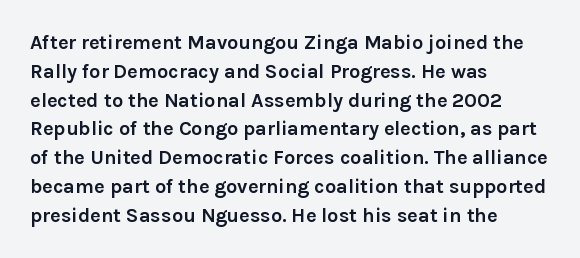
{"italic": "no", "bold": "yes", "underline": "no", "align": "left", "line_spacing": "normal", "line_spacing_ratio": 1.44, "letter_spacing": "normal", "letter_spacing_em": 0.0, "glyph_px": 20}
